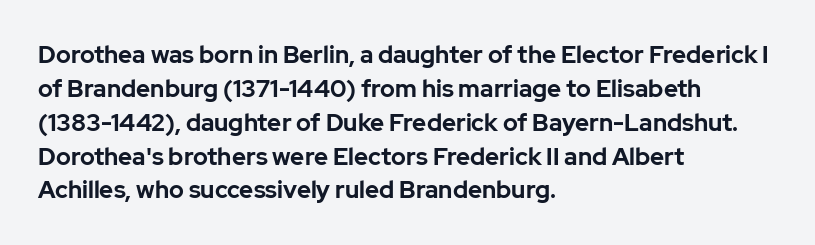
Check under the words: just untouched page. The lettering stays uniformly vertical, giving the passage a roman look. Does the weight exceed regular? Yes, all the way to bold. Leading: standard.
